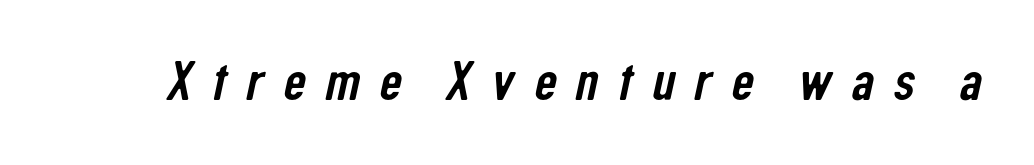
Is this a fixed-width face? No — the glyphs have proportional, varying widths. Someone cranked the tracking dial way up on this one. Just letters on the line, the space beneath them empty. Unlike a traditional serif, this face leaves its strokes unadorned.
